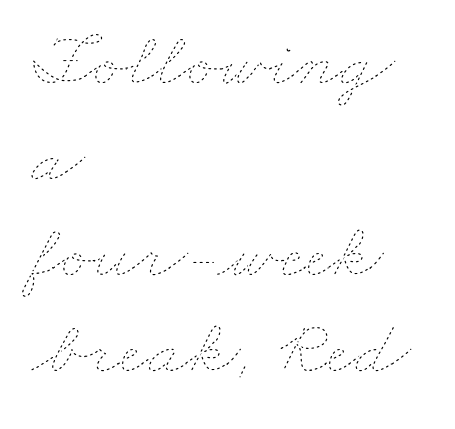
Q: Is the text bold? A: No.
Q: Is the text underlined? A: No.
Q: How is the paragraph aligned? A: Left-aligned.
Q: Is the spacing between letters normal or unusually wide? A: Normal.
Q: Width (condensed, normal, or wide)? A: Wide.
Q: Stroke contrast? A: Low.
Q: x-height? A: Small.
Q: Monospaced? A: No.
